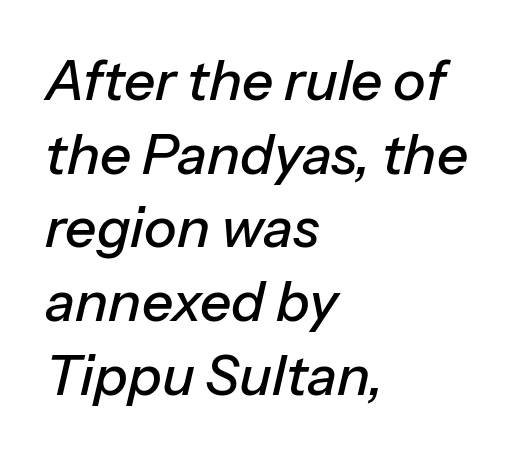
Q: Is the text italic (slanted)? A: Yes, it leans right by about 13 degrees.
Q: Is the text underlined? A: No.
Q: How is the paragraph aligned? A: Left-aligned.
Q: Is the spacing between letters normal or unusually wide? A: Normal.
Q: Is the spacing between lines tight, normal or loose? A: Normal.
Q: Width (condensed, normal, or wide)? A: Normal.
Q: Stroke contrast? A: Low.
Q: x-height? A: Medium.
Q: Monospaced? A: No.
